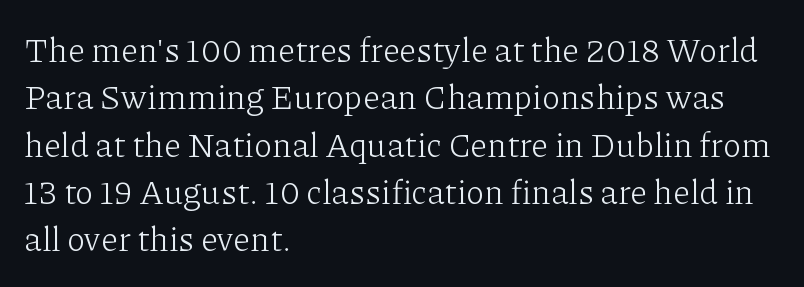
Looks like regular typesetting: each glyph gets only the width it needs. Leftover space on each line is placed entirely after the last word. The weight would be labelled regular, book, light, or lighter still. The vertical gap from one line to the next is medium.
